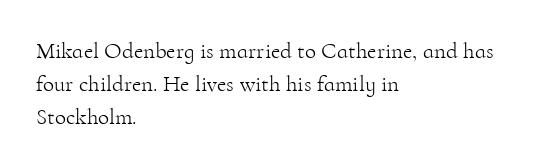
Honestly, the row spacing looks completely unremarkable. Caption: face not bold, strokes unweighted. Posture: vertical. This rendering features lettering with no underline. The setting favours the left margin, as ordinary paragraphs usually do.
